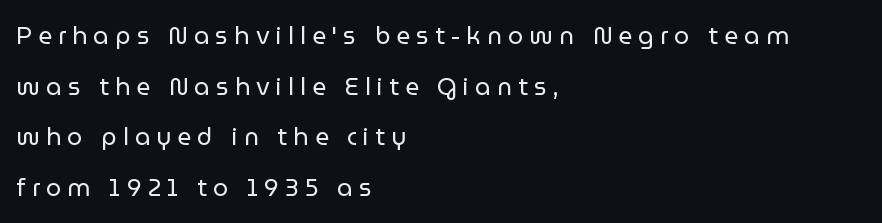
{"italic": "no", "bold": "no", "underline": "no", "align": "left", "line_spacing": "loose", "line_spacing_ratio": 2.11, "letter_spacing": "wide", "letter_spacing_em": 0.26, "glyph_px": 24}
